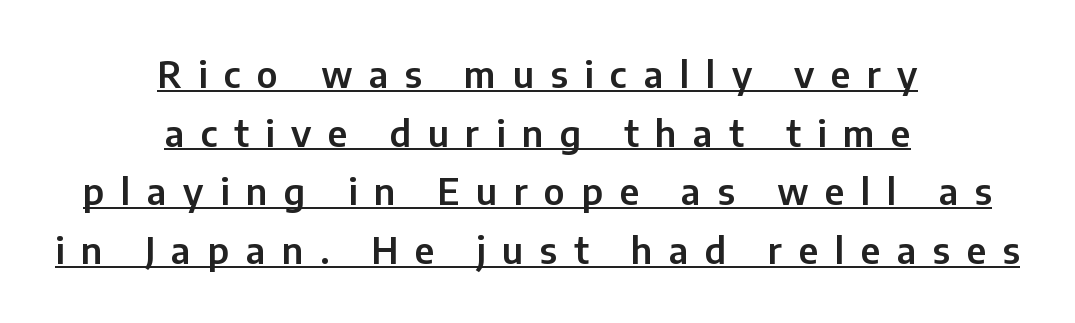
Vertical spacing — default. This sample has the flowing, uneven cadence of proportional lettering. Is the letter spacing exaggerated? Yes — the characters are pushed far apart. The designer went with a sans here, leaving each stem footless. The compositor balanced each line on the midline. When letters stand straight like this, we call the style roman or upright.
